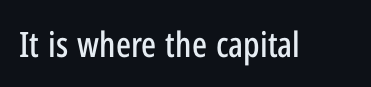
Q: Is the text italic (slanted)? A: No, it is upright.
Q: Is the typeface a serif or a sans-serif typeface? A: Sans-serif.
Q: Is the text underlined? A: No.
Q: Is the spacing between letters normal or unusually wide? A: Normal.
Q: Width (condensed, normal, or wide)? A: Condensed.
Q: Stroke contrast? A: Low.
Q: x-height? A: Medium.
Q: Monospaced? A: No.
